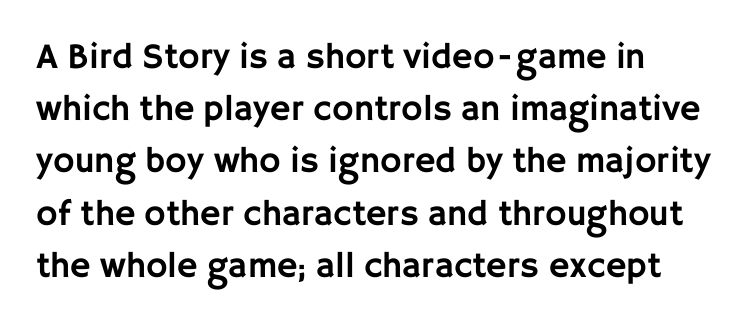
{"serif": "no", "italic": "no", "width": "normal", "stroke_contrast": "low", "x_height": "large", "monospaced": "no", "underline": "no", "align": "left", "line_spacing": "normal", "line_spacing_ratio": 1.45, "letter_spacing": "normal", "letter_spacing_em": 0.0, "glyph_px": 36}
